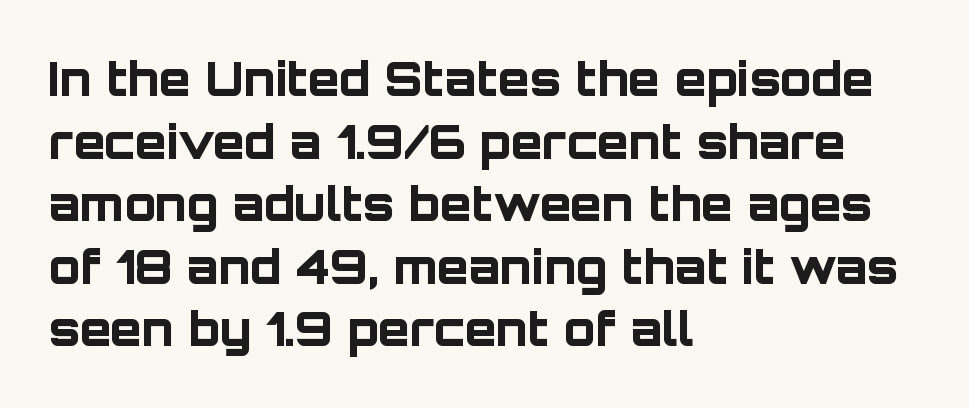
Q: Is the text bold? A: Yes.
Q: Is the text italic (slanted)? A: No, it is upright.
Q: Is the typeface a serif or a sans-serif typeface? A: Sans-serif.
Q: Is the text underlined? A: No.
Q: How is the paragraph aligned? A: Left-aligned.
Q: Is the spacing between letters normal or unusually wide? A: Normal.
Q: Is the spacing between lines tight, normal or loose? A: Normal.
Q: Width (condensed, normal, or wide)? A: Normal.
Q: Stroke contrast? A: Low.
Q: x-height? A: Large.
Q: Monospaced? A: No.
